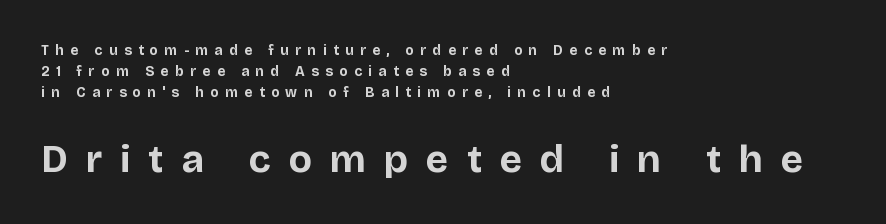
{"serif": "no", "italic": "no", "bold": "yes", "weight": "bold", "width": "normal", "stroke_contrast": "low", "x_height": "large", "monospaced": "no", "underline": "no", "align": "left", "line_spacing": "normal", "line_spacing_ratio": 1.49, "letter_spacing": "wide", "letter_spacing_em": 0.46, "larger_block": "second", "size_ratio": 2.79, "glyph_px": 39}
